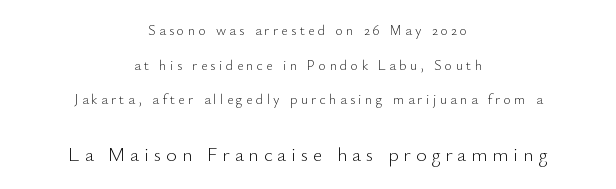
Q: Is the text bold? A: No.
Q: Is the text italic (slanted)? A: No, it is upright.
Q: Is the text underlined? A: No.
Q: How is the paragraph aligned? A: Centered.
Q: Is the spacing between letters normal or unusually wide? A: Unusually wide.
Q: Is the spacing between lines tight, normal or loose? A: Loose.
Q: Which block of text is set in a larger size, the first (top) or the second (bottom)? A: The second (bottom) one.
